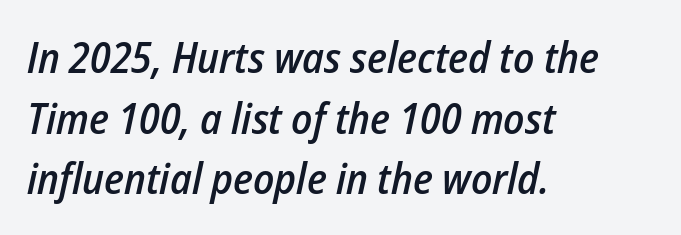
Q: Is the text bold? A: Semi-bold.
Q: Is the text italic (slanted)? A: Yes, it leans right by about 12 degrees.
Q: Is the text underlined? A: No.
Q: How is the paragraph aligned? A: Left-aligned.
Q: Is the spacing between letters normal or unusually wide? A: Normal.
Q: Is the spacing between lines tight, normal or loose? A: Normal.
Q: Width (condensed, normal, or wide)? A: Condensed.
Q: Stroke contrast? A: Low.
Q: x-height? A: Medium.
Q: Monospaced? A: No.
